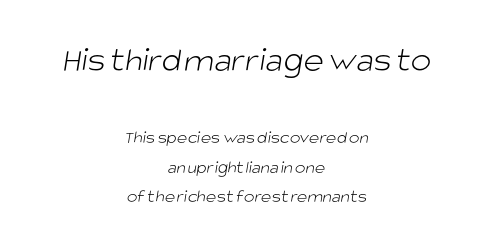
The image shows 35 px light sans-serif type; set centered, normal line spacing (1.64x), normal letter spacing, not underlined; the first (top) block is 1.94x larger; low stroke contrast and a large x-height.
